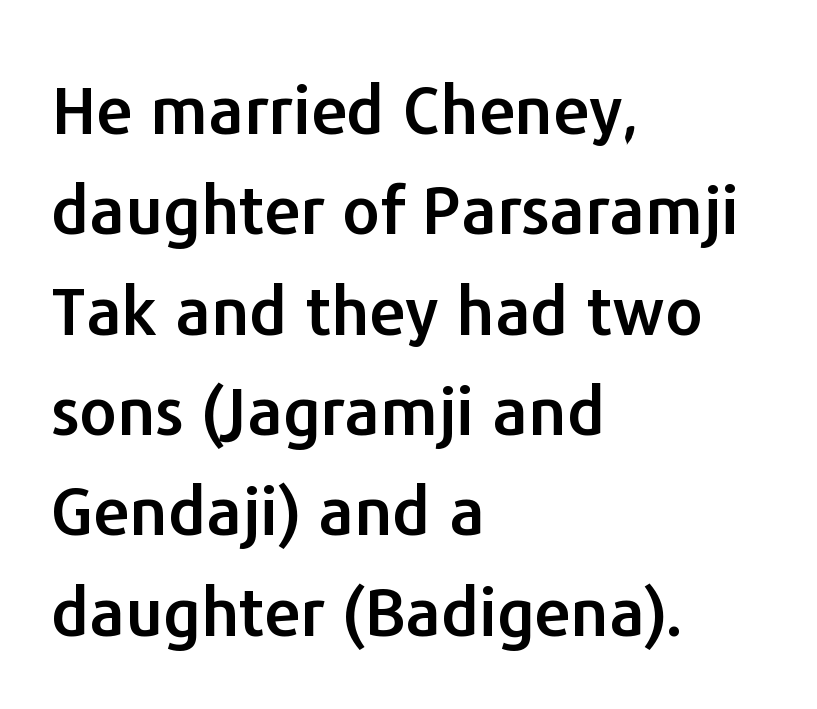
{"serif": "no", "italic": "no", "width": "normal", "stroke_contrast": "low", "x_height": "medium", "monospaced": "no", "underline": "no", "align": "left", "line_spacing": "normal", "line_spacing_ratio": 1.52, "letter_spacing": "normal", "letter_spacing_em": 0.0, "glyph_px": 66}
